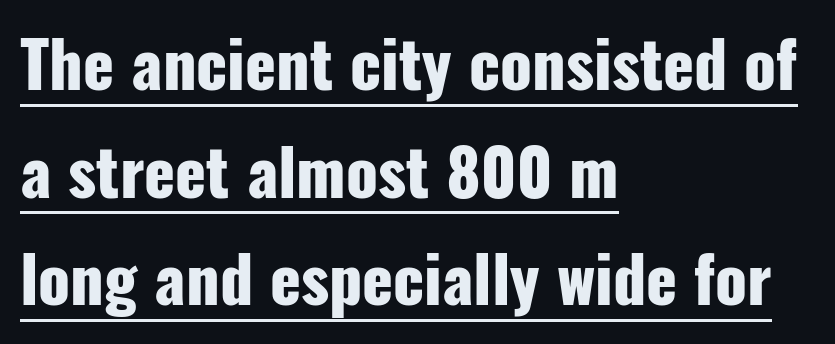
{"serif": "no", "italic": "no", "bold": "yes", "weight": "heavy", "width": "condensed", "stroke_contrast": "low", "x_height": "medium", "monospaced": "no", "underline": "yes", "align": "left", "line_spacing": "normal", "line_spacing_ratio": 1.68, "letter_spacing": "normal", "letter_spacing_em": 0.0, "glyph_px": 64}
